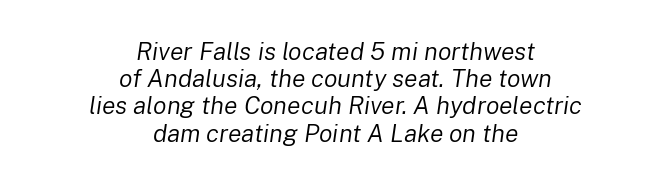
{"italic": "yes", "lean": "right", "slant_degrees": 8, "bold": "no", "underline": "no", "align": "center", "line_spacing": "tight", "line_spacing_ratio": 1.09, "letter_spacing": "normal", "letter_spacing_em": 0.0, "glyph_px": 25}
